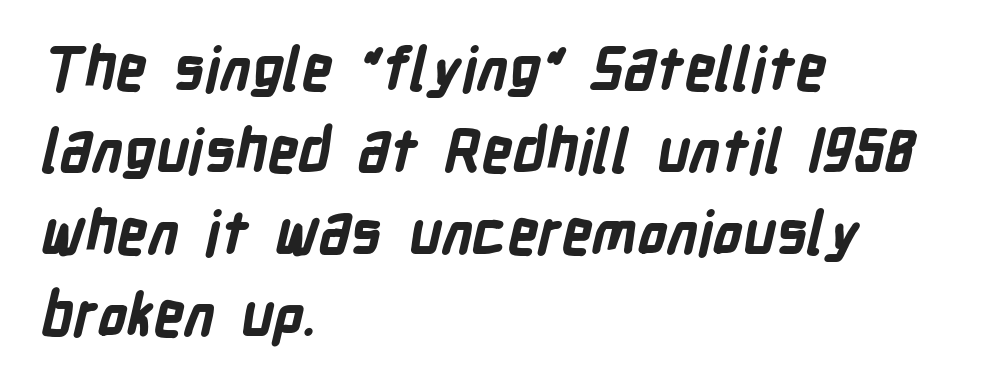
Q: Is the text bold? A: Yes.
Q: Is the typeface a serif or a sans-serif typeface? A: Sans-serif.
Q: Is the text underlined? A: No.
Q: How is the paragraph aligned? A: Left-aligned.
Q: Is the spacing between letters normal or unusually wide? A: Normal.
Q: Is the spacing between lines tight, normal or loose? A: Normal.
Q: Width (condensed, normal, or wide)? A: Condensed.
Q: Stroke contrast? A: Low.
Q: x-height? A: Medium.
Q: Monospaced? A: No.
